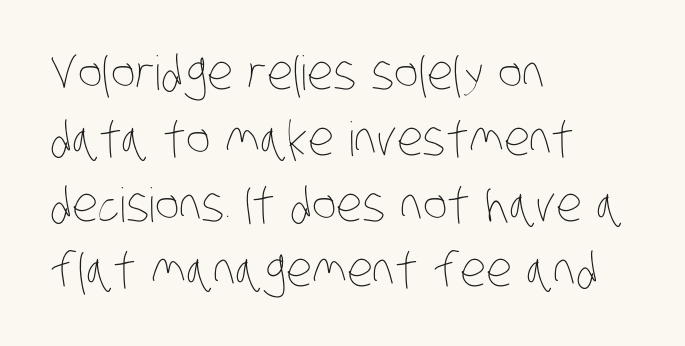
Q: Is the text bold? A: No.
Q: Is the text underlined? A: No.
Q: How is the paragraph aligned? A: Left-aligned.
Q: Is the spacing between letters normal or unusually wide? A: Normal.
Q: Is the spacing between lines tight, normal or loose? A: Normal.
Q: Width (condensed, normal, or wide)? A: Condensed.
Q: Stroke contrast? A: Low.
Q: x-height? A: Large.
Q: Monospaced? A: No.
